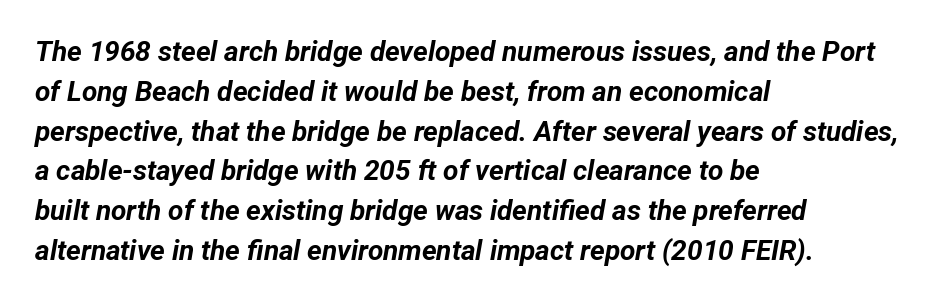
Slant detected: the letters are inclined. Varying glyph widths throughout — classic text-font behaviour. All the whitespace from short lines collects on the right. This is heavy type, rendered in bold.
